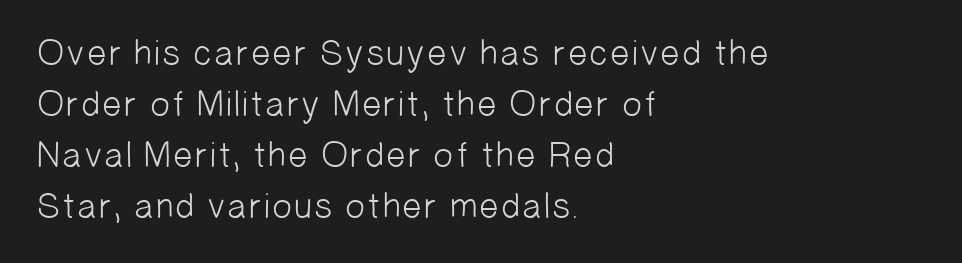
Q: Is the text bold? A: No.
Q: Is the typeface a serif or a sans-serif typeface? A: Sans-serif.
Q: Is the text underlined? A: No.
Q: How is the paragraph aligned? A: Left-aligned.
Q: Is the spacing between letters normal or unusually wide? A: Normal.
Q: Is the spacing between lines tight, normal or loose? A: Normal.
Q: Width (condensed, normal, or wide)? A: Normal.
Q: Stroke contrast? A: Low.
Q: x-height? A: Medium.
Q: Monospaced? A: No.
